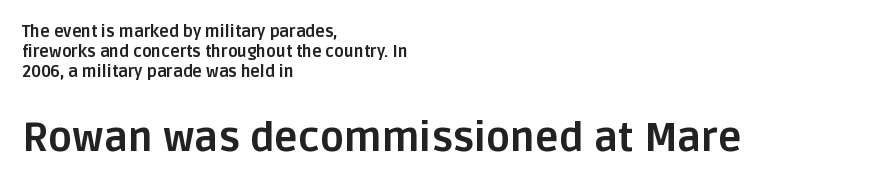
The image shows 40 px bold sans-serif type, upright; set left-aligned, normal line spacing (1.25x), normal letter spacing, not underlined; the second (bottom) block is 2.5x larger; low stroke contrast and a large x-height.
